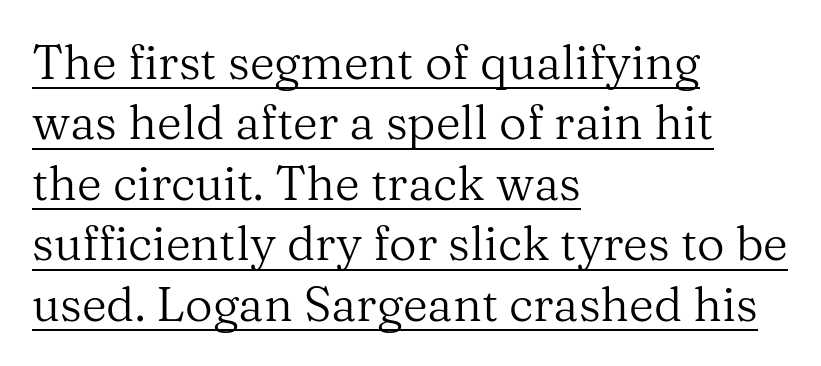
{"serif": "yes", "italic": "no", "bold": "no", "weight": "regular", "width": "normal", "stroke_contrast": "medium", "x_height": "medium", "monospaced": "no", "underline": "yes", "align": "left", "line_spacing": "normal", "line_spacing_ratio": 1.26, "letter_spacing": "normal", "letter_spacing_em": 0.0, "glyph_px": 48}
